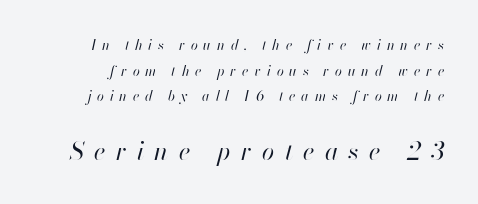
The image shows 25 px text type, italic (leaning right); set line spacing 1.83x, unusually wide letter spacing (+0.41 em), not underlined; the second (bottom) block is 1.79x larger.
